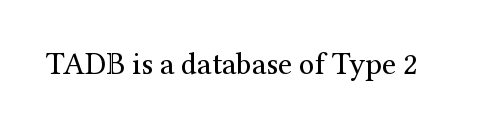
The image shows 31 px regular-weight serif type, upright; set normal letter spacing, not underlined; medium stroke contrast and a medium x-height.
